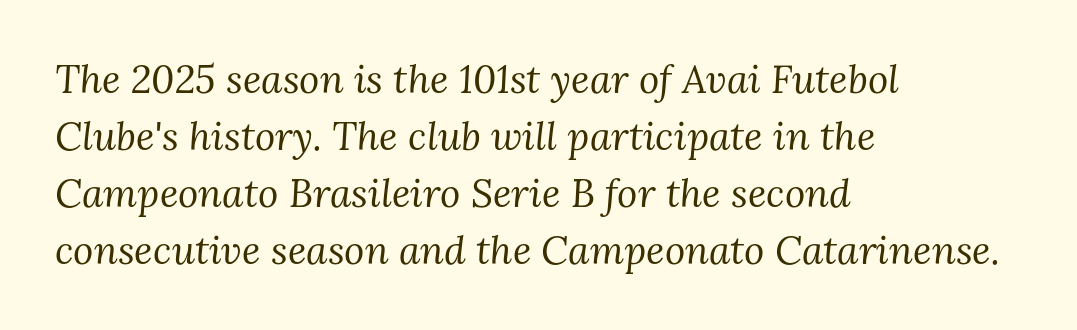
Q: Is the text bold? A: No.
Q: Is the text italic (slanted)? A: Yes, it leans right by about 3 degrees.
Q: Is the typeface a serif or a sans-serif typeface? A: Serif.
Q: Is the text underlined? A: No.
Q: How is the paragraph aligned? A: Left-aligned.
Q: Is the spacing between letters normal or unusually wide? A: Normal.
Q: Is the spacing between lines tight, normal or loose? A: Normal.
Q: Width (condensed, normal, or wide)? A: Normal.
Q: Stroke contrast? A: Medium.
Q: x-height? A: Medium.
Q: Monospaced? A: No.
